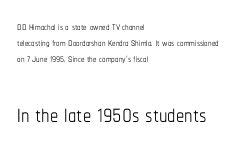
Q: Is the text bold? A: No.
Q: Is the text italic (slanted)? A: No, it is upright.
Q: Is the text underlined? A: No.
Q: How is the paragraph aligned? A: Left-aligned.
Q: Is the spacing between letters normal or unusually wide? A: Normal.
Q: Is the spacing between lines tight, normal or loose? A: Tight.
Q: Which block of text is set in a larger size, the first (top) or the second (bottom)? A: The second (bottom) one.
Q: Width (condensed, normal, or wide)? A: Condensed.
Q: Stroke contrast? A: Low.
Q: x-height? A: Medium.
Q: Monospaced? A: No.
